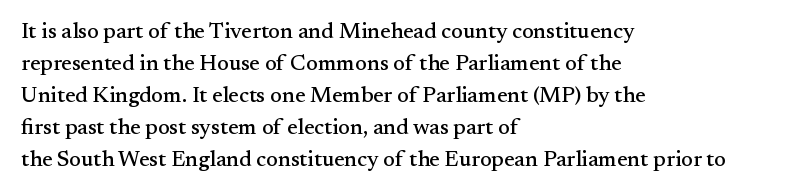
{"italic": "no", "underline": "no", "align": "left", "line_spacing": "normal", "line_spacing_ratio": 1.45, "letter_spacing": "normal", "letter_spacing_em": 0.0, "glyph_px": 22}
